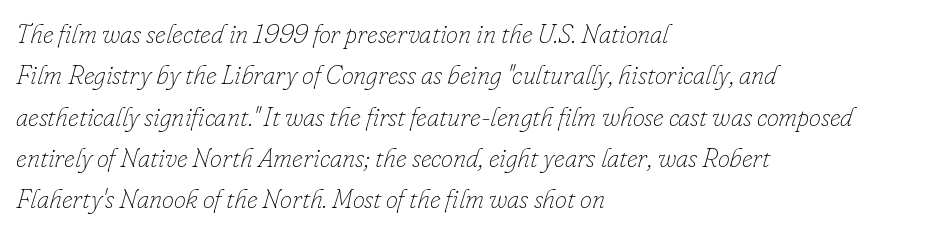
Q: Is the text bold? A: No.
Q: Is the text italic (slanted)? A: Yes, it leans right by about 16 degrees.
Q: Is the text underlined? A: No.
Q: How is the paragraph aligned? A: Left-aligned.
Q: Is the spacing between letters normal or unusually wide? A: Normal.
Q: Is the spacing between lines tight, normal or loose? A: Normal.
